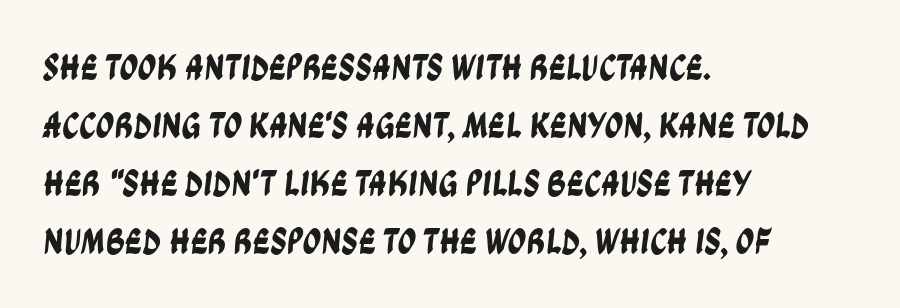
Rows of type keep a routine distance in the vertical direction. Each letter keeps its own natural width here, so spacing adapts to shape. A clean baseline with only descenders dipping below it. The letters carry no serifs — their stems end cleanly without finishing strokes.
